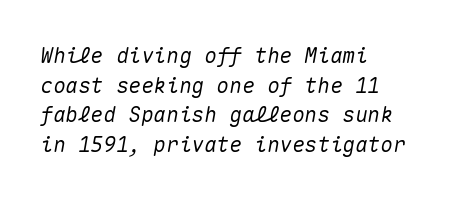
The image shows 21 px text type, italic (leaning right); set left-aligned, normal line spacing (1.41x), normal letter spacing, not underlined.
